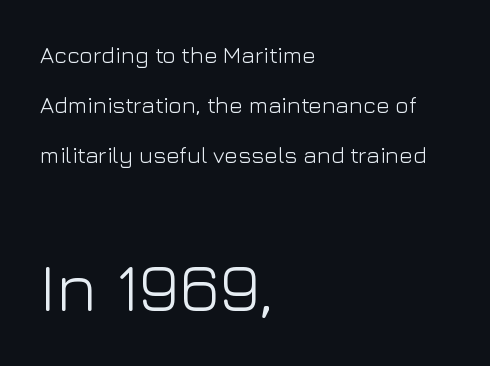
{"serif": "no", "italic": "no", "bold": "no", "weight": "light", "width": "normal", "stroke_contrast": "low", "x_height": "medium", "monospaced": "no", "underline": "no", "align": "left", "line_spacing": "loose", "line_spacing_ratio": 2.18, "letter_spacing": "normal", "letter_spacing_em": 0.0, "larger_block": "second", "size_ratio": 2.96, "glyph_px": 68}
